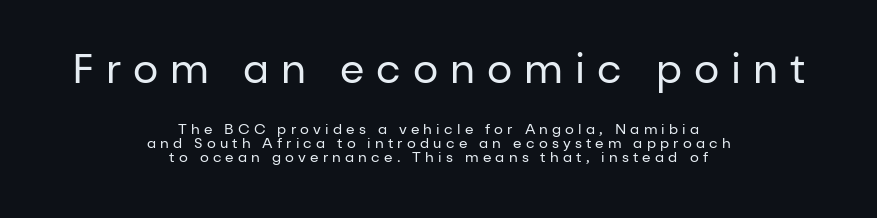
The image shows 40 px regular-weight sans-serif type, upright; set centered, tight line spacing (0.98x), unusually wide letter spacing (+0.3 em), not underlined; the first (top) block is 2.86x larger; low stroke contrast and a medium x-height.
